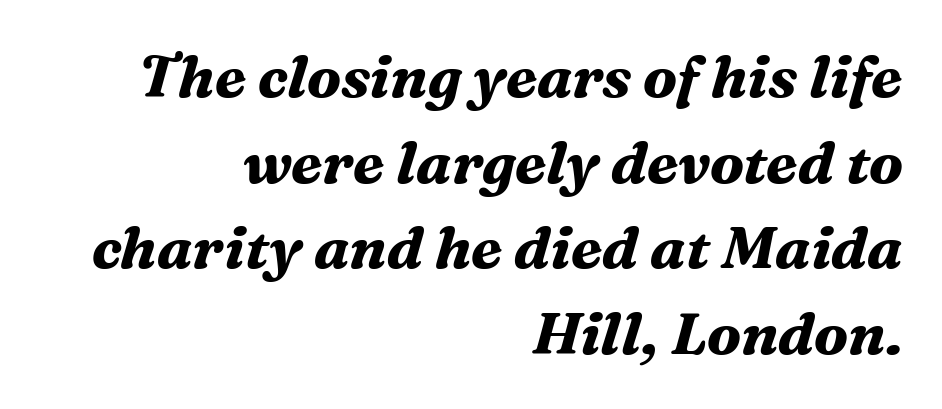
{"serif": "yes", "italic": "yes", "lean": "right", "slant_degrees": 16, "bold": "yes", "weight": "bold", "width": "normal", "stroke_contrast": "medium", "x_height": "medium", "monospaced": "no", "underline": "no", "align": "right", "line_spacing": "normal", "line_spacing_ratio": 1.45, "letter_spacing": "normal", "letter_spacing_em": 0.0, "glyph_px": 59}
